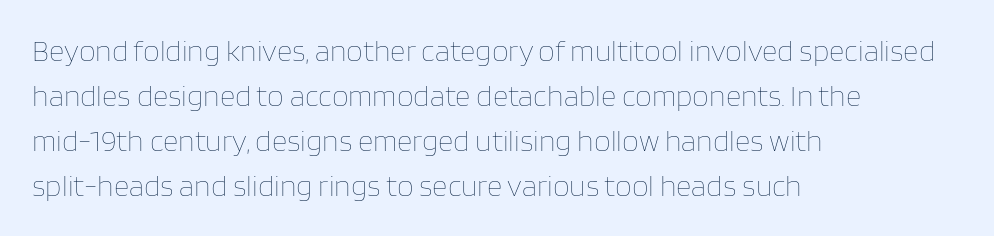
Q: Is the text bold? A: No.
Q: Is the text italic (slanted)? A: No, it is upright.
Q: Is the text underlined? A: No.
Q: How is the paragraph aligned? A: Left-aligned.
Q: Is the spacing between letters normal or unusually wide? A: Normal.
Q: Is the spacing between lines tight, normal or loose? A: Normal.
Q: Width (condensed, normal, or wide)? A: Normal.
Q: Stroke contrast? A: Low.
Q: x-height? A: Large.
Q: Monospaced? A: No.
